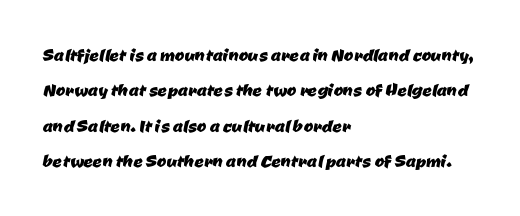
Alignment: flush left. What's the leading like? Ordinary, nothing unusual. The gaps between neighbouring characters are ordinary and unremarkable. Plain, unruled lines of type.
